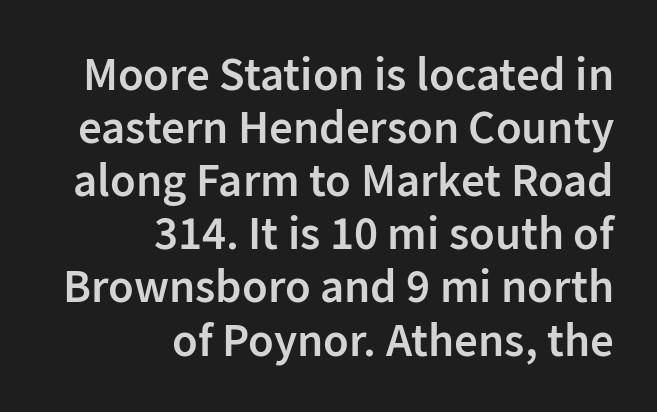
{"serif": "no", "italic": "no", "bold": "semi", "weight": "semibold", "width": "normal", "stroke_contrast": "low", "x_height": "medium", "monospaced": "no", "underline": "no", "align": "right", "line_spacing": "tight", "line_spacing_ratio": 1.13, "letter_spacing": "normal", "letter_spacing_em": 0.0, "glyph_px": 47}
